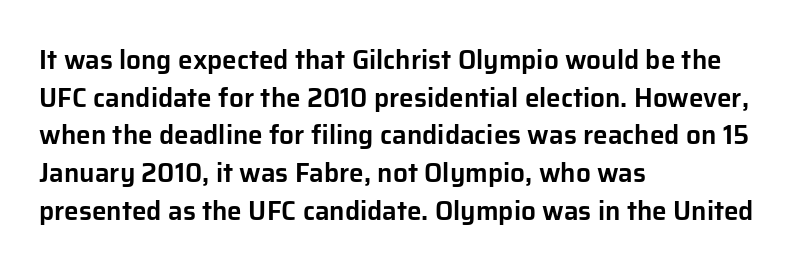
{"italic": "no", "underline": "no", "align": "left", "line_spacing": "normal", "line_spacing_ratio": 1.45, "letter_spacing": "normal", "letter_spacing_em": 0.0, "glyph_px": 26}
